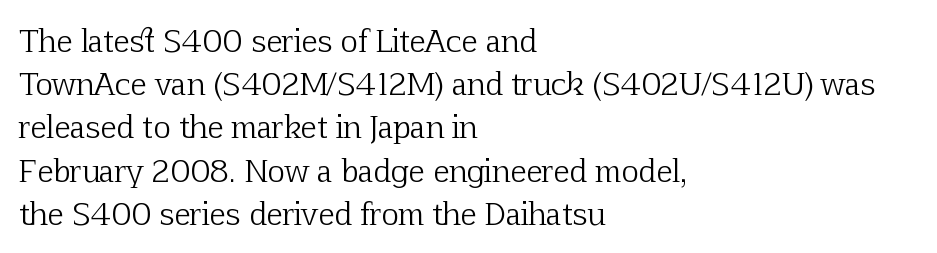
Vertical stems look standard width or narrower in stroke. To sum up the face: it has serifs. The gap between lines stays unmarked. The letters advance in unequal steps, a hallmark of proportional type.
